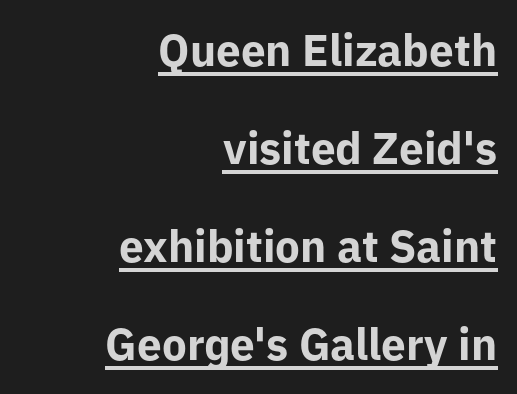
{"serif": "no", "italic": "no", "bold": "yes", "weight": "bold", "width": "normal", "stroke_contrast": "low", "x_height": "medium", "monospaced": "no", "underline": "yes", "align": "right", "line_spacing": "loose", "line_spacing_ratio": 2.23, "letter_spacing": "normal", "letter_spacing_em": 0.0, "glyph_px": 44}
